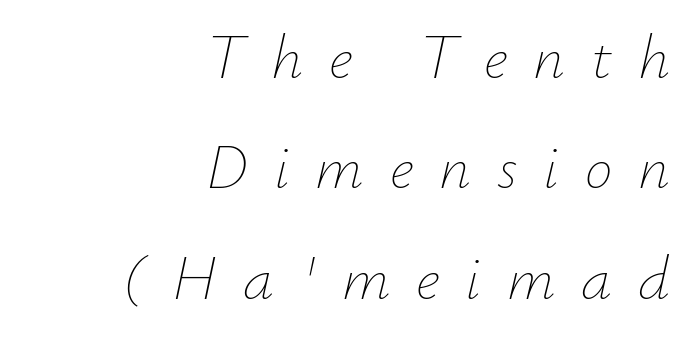
The image shows 62 px thin type, italic (leaning right); set right-aligned, line spacing 1.78x, unusually wide letter spacing (+0.42 em), not underlined; low stroke contrast and a small x-height.
